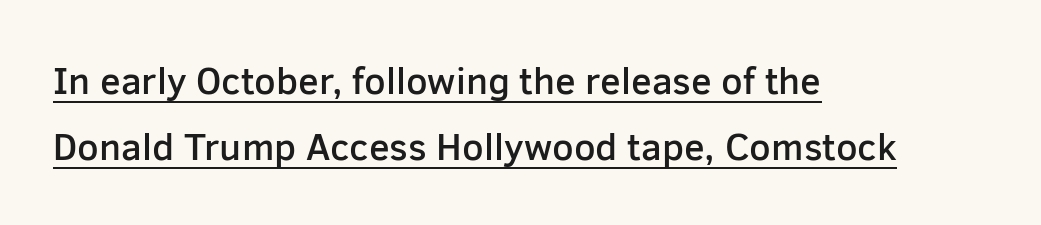
The lettering holds an erect, upright posture throughout. The font is running at a semibold setting, under full bold. This sample uses plain, unmodified letter spacing. The rendered words wear a rule along their underside.
